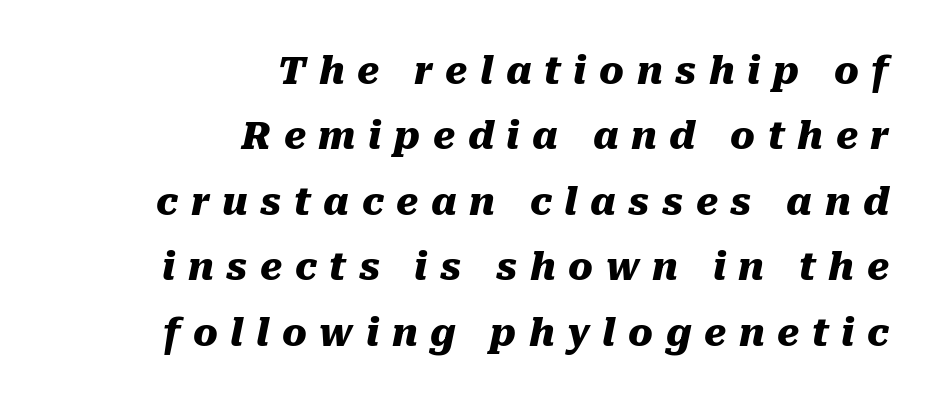
{"italic": "yes", "lean": "right", "slant_degrees": 10, "bold": "yes", "weight": "heavy", "width": "normal", "stroke_contrast": "medium", "x_height": "medium", "monospaced": "no", "underline": "no", "align": "right", "line_spacing_ratio": 1.77, "letter_spacing": "wide", "letter_spacing_em": 0.34, "glyph_px": 37}
